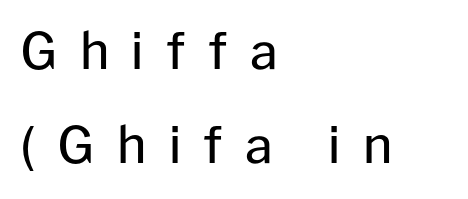
Q: Is the text bold? A: No.
Q: Is the text italic (slanted)? A: No, it is upright.
Q: Is the typeface a serif or a sans-serif typeface? A: Sans-serif.
Q: Is the text underlined? A: No.
Q: How is the paragraph aligned? A: Left-aligned.
Q: Is the spacing between letters normal or unusually wide? A: Unusually wide.
Q: Width (condensed, normal, or wide)? A: Normal.
Q: Stroke contrast? A: Low.
Q: x-height? A: Medium.
Q: Monospaced? A: No.
